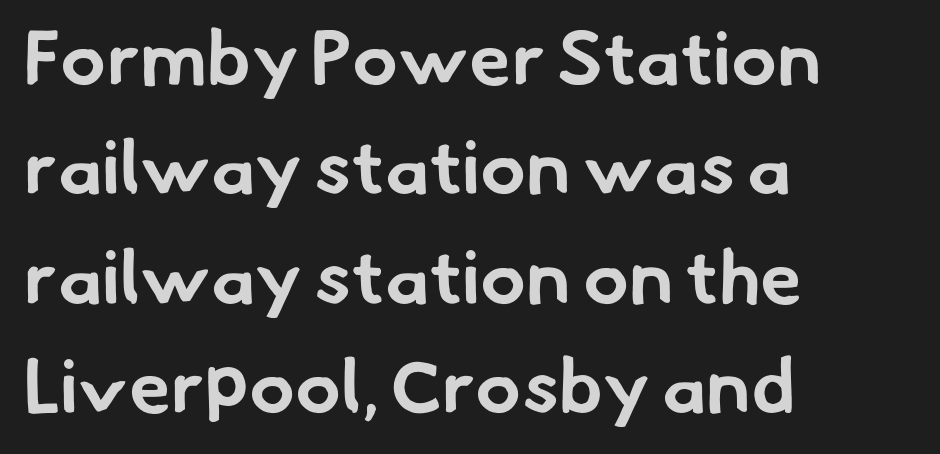
{"serif": "no", "bold": "yes", "weight": "bold", "width": "normal", "stroke_contrast": "low", "x_height": "small", "monospaced": "no", "underline": "no", "align": "left", "line_spacing": "normal", "line_spacing_ratio": 1.44, "letter_spacing": "normal", "letter_spacing_em": 0.0, "glyph_px": 76}
